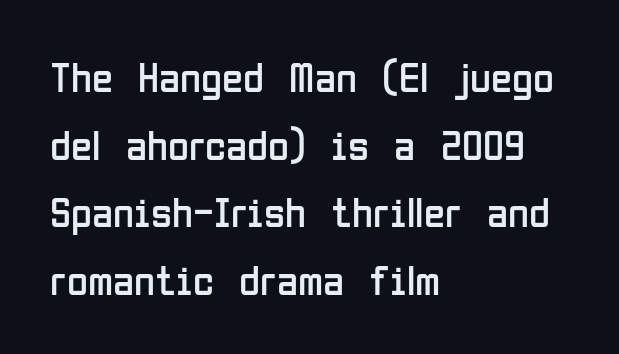
The image shows 43 px regular-weight, condensed sans-serif type, upright; set left-aligned, normal line spacing (1.57x), normal letter spacing, not underlined; low stroke contrast and a medium x-height.
